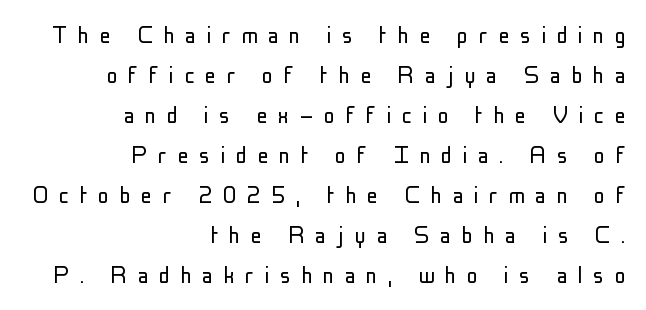
{"serif": "no", "italic": "no", "bold": "no", "weight": "light", "width": "condensed", "stroke_contrast": "low", "x_height": "medium", "monospaced": "no", "underline": "no", "align": "right", "line_spacing": "normal", "line_spacing_ratio": 1.43, "letter_spacing": "wide", "letter_spacing_em": 0.37, "glyph_px": 28}
